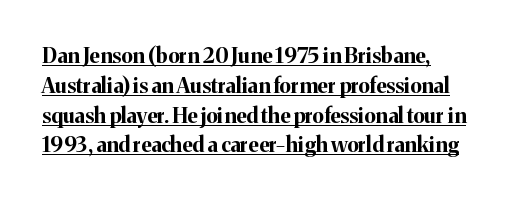
The image shows 21 px bold type, upright; set left-aligned, normal line spacing (1.42x), normal letter spacing, underlined.
